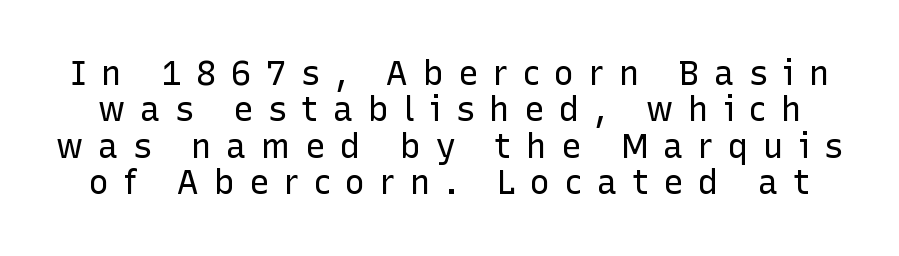
The image shows 34 px regular-weight sans-serif type, upright; set tight line spacing (1.07x), unusually wide letter spacing (+0.43 em), not underlined; low stroke contrast and a medium x-height.
